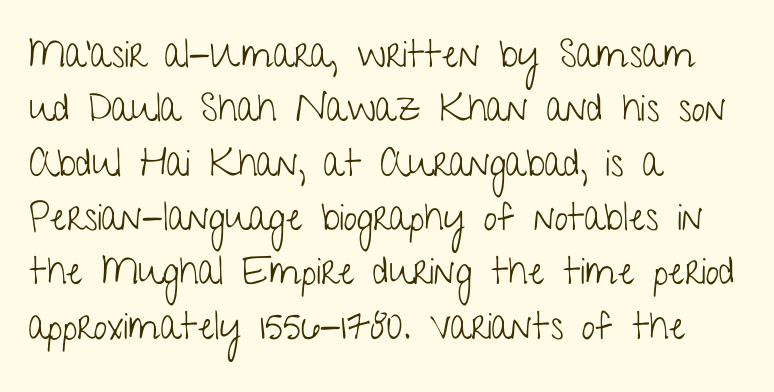
Q: Is the text bold? A: No.
Q: Is the text italic (slanted)? A: No, it is upright.
Q: Is the typeface a serif or a sans-serif typeface? A: Sans-serif.
Q: Is the text underlined? A: No.
Q: How is the paragraph aligned? A: Left-aligned.
Q: Is the spacing between letters normal or unusually wide? A: Normal.
Q: Is the spacing between lines tight, normal or loose? A: Normal.
Q: Width (condensed, normal, or wide)? A: Condensed.
Q: Stroke contrast? A: Low.
Q: x-height? A: Medium.
Q: Monospaced? A: No.
